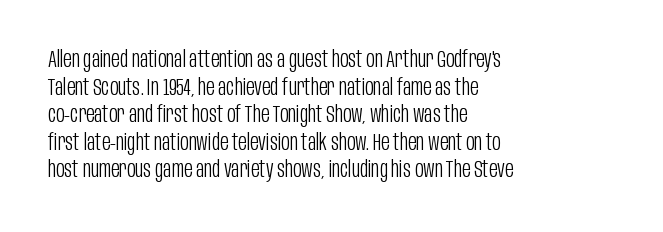
The image shows 23 px text type, upright; set left-aligned, line spacing 1.2x, normal letter spacing, not underlined.
